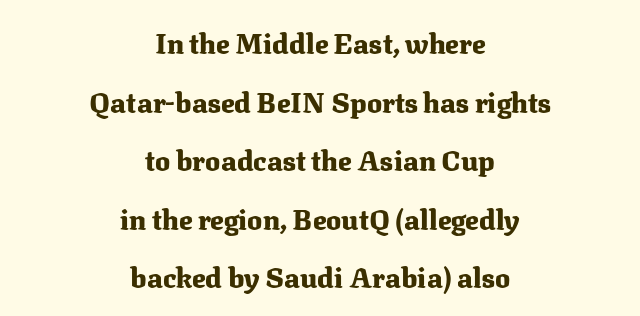
{"serif": "yes", "italic": "no", "bold": "yes", "weight": "heavy", "width": "normal", "stroke_contrast": "medium", "x_height": "medium", "monospaced": "no", "underline": "no", "align": "center", "line_spacing": "loose", "line_spacing_ratio": 2.09, "letter_spacing": "normal", "letter_spacing_em": 0.0, "glyph_px": 28}
